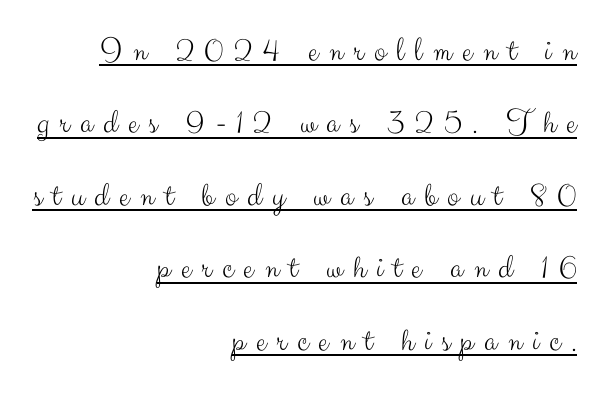
The image shows 35 px light sans-serif type; set right-aligned, loose line spacing (2.07x), unusually wide letter spacing (+0.3 em), underlined; medium stroke contrast and a small x-height.
